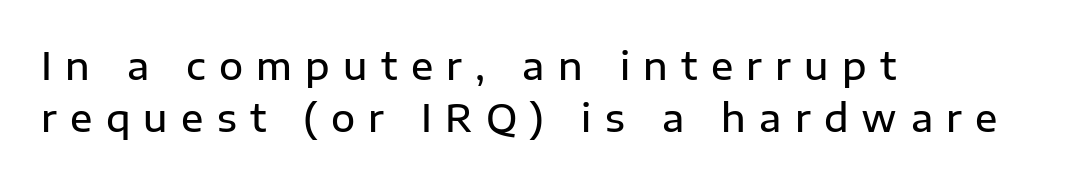
The type sits square on the baseline with zero lean. Casual observation: everything's shoved over to the left. The rendering uses natural spacing where letterforms have individual widths. The face used here is rendered with a markedly widened letterfit. The rendering uses a moderate line-height, typical for paragraphs. The passage shown is typeset with a sans-serif family.
